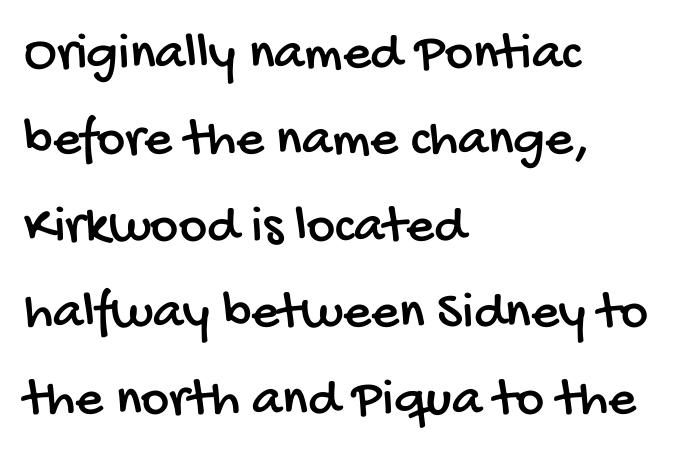
Q: Is the typeface a serif or a sans-serif typeface? A: Sans-serif.
Q: Is the text underlined? A: No.
Q: How is the paragraph aligned? A: Left-aligned.
Q: Is the spacing between letters normal or unusually wide? A: Normal.
Q: Is the spacing between lines tight, normal or loose? A: Normal.
Q: Width (condensed, normal, or wide)? A: Condensed.
Q: Stroke contrast? A: Low.
Q: x-height? A: Large.
Q: Monospaced? A: No.
